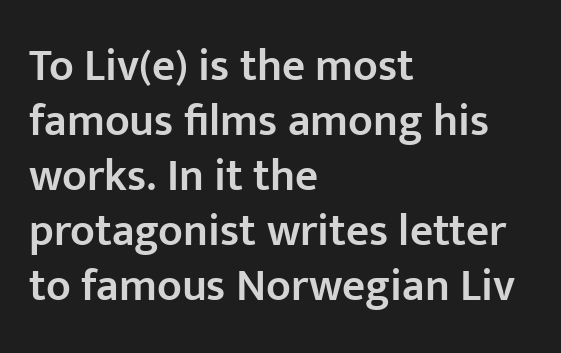
{"serif": "no", "italic": "no", "bold": "semi", "weight": "semibold", "width": "normal", "stroke_contrast": "low", "x_height": "medium", "monospaced": "no", "underline": "no", "align": "left", "line_spacing_ratio": 1.22, "letter_spacing": "normal", "letter_spacing_em": 0.0, "glyph_px": 45}
